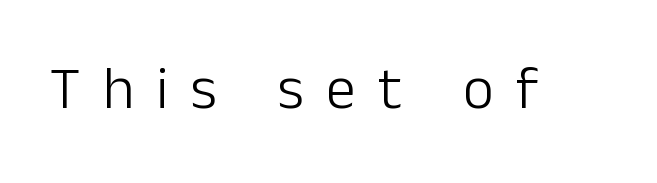
Q: Is the text bold? A: No.
Q: Is the text italic (slanted)? A: No, it is upright.
Q: Is the typeface a serif or a sans-serif typeface? A: Sans-serif.
Q: Is the text underlined? A: No.
Q: Is the spacing between letters normal or unusually wide? A: Unusually wide.
Q: Width (condensed, normal, or wide)? A: Normal.
Q: Stroke contrast? A: Low.
Q: x-height? A: Medium.
Q: Monospaced? A: No.
